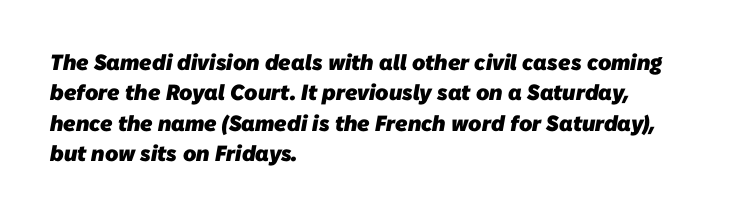
{"bold": "yes", "underline": "no", "align": "left", "line_spacing": "normal", "line_spacing_ratio": 1.38, "letter_spacing": "normal", "letter_spacing_em": 0.0, "glyph_px": 22}
